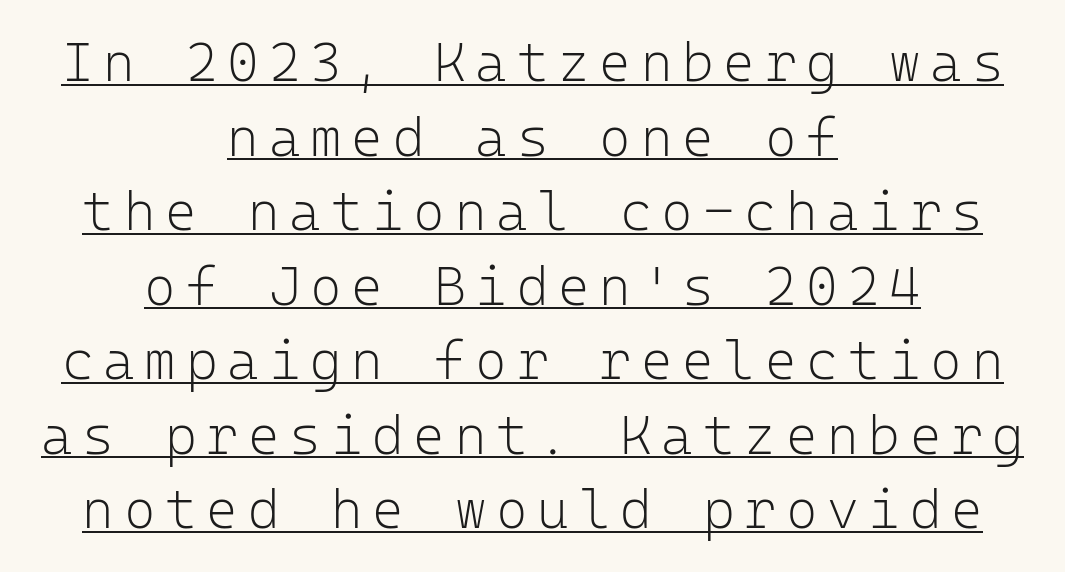
The image shows 54 px light sans-serif type, upright, monospaced; set centered, normal line spacing (1.38x), underlined; low stroke contrast and a medium x-height.
